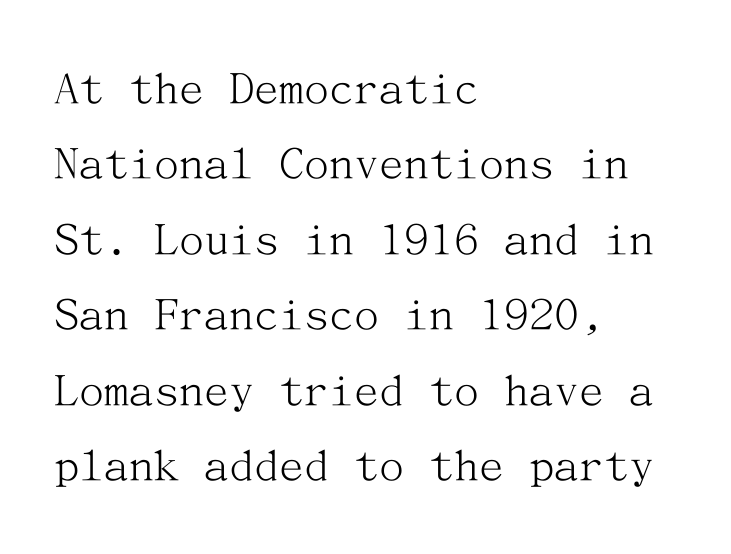
Descenders are the only things crossing below the line. These lines sit exactly where default settings would place them. Upright lettering throughout. What kind of face is this? One with serifs. The compositor pushed each line to the left boundary.
